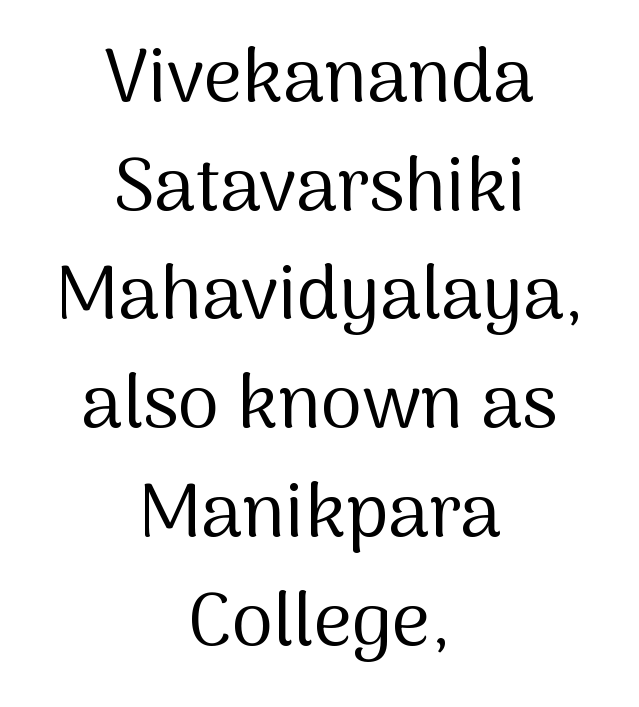
Q: Is the text bold? A: No.
Q: Is the text italic (slanted)? A: No, it is upright.
Q: Is the typeface a serif or a sans-serif typeface? A: Sans-serif.
Q: Is the text underlined? A: No.
Q: How is the paragraph aligned? A: Centered.
Q: Is the spacing between letters normal or unusually wide? A: Normal.
Q: Is the spacing between lines tight, normal or loose? A: Normal.
Q: Width (condensed, normal, or wide)? A: Normal.
Q: Stroke contrast? A: Medium.
Q: x-height? A: Medium.
Q: Monospaced? A: No.
